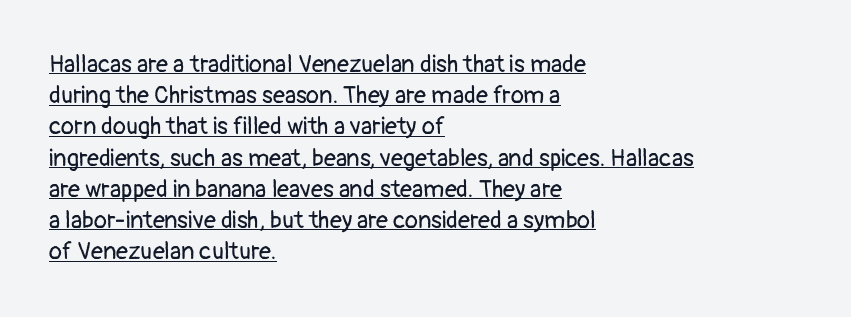
Layout note: lines flush left. Underline: present. Is there any slant? The stems are plumb. Stroke mass is kept to a normal reading level or below. Is the letter spacing exaggerated? No — it looks like the ordinary default. How would I describe the line gaps? Plain and ordinary.
